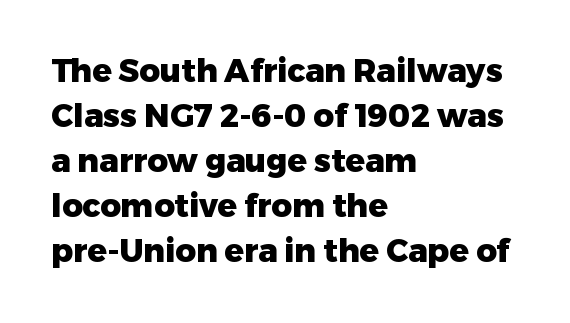
In terms of letterspacing, this is plain default setting. The letters carry no serifs — their stems end cleanly without finishing strokes. Designer's note — italics off, roman on. Underline: absent. Is this a fixed-width face? No — the glyphs have proportional, varying widths.
